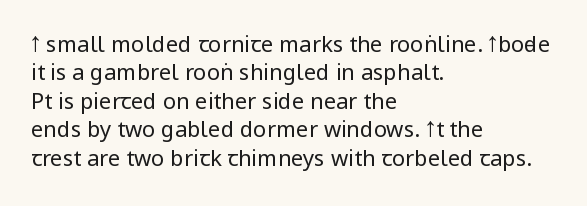
Rule under the text: the space is simply empty. Honestly, the letter spacing is just normal — you wouldn't notice it. The font's upright variant was chosen for this text. The strokes are not fattened; the text isn't bold. Layout note: lines flush left. The designer left line spacing at the default.
